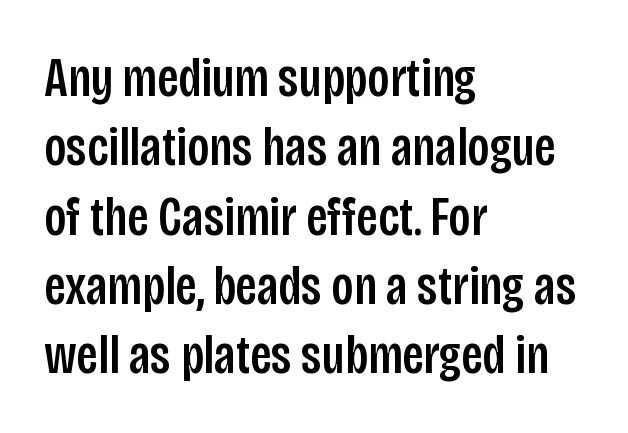
Q: Is the text italic (slanted)? A: No, it is upright.
Q: Is the typeface a serif or a sans-serif typeface? A: Sans-serif.
Q: Is the text underlined? A: No.
Q: How is the paragraph aligned? A: Left-aligned.
Q: Is the spacing between letters normal or unusually wide? A: Normal.
Q: Is the spacing between lines tight, normal or loose? A: Normal.
Q: Width (condensed, normal, or wide)? A: Condensed.
Q: Stroke contrast? A: Low.
Q: x-height? A: Large.
Q: Monospaced? A: No.
